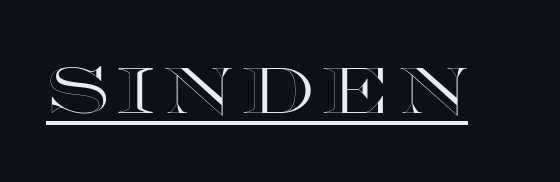
The image shows 65 px wide type, upright; set underlined; a large x-height.
